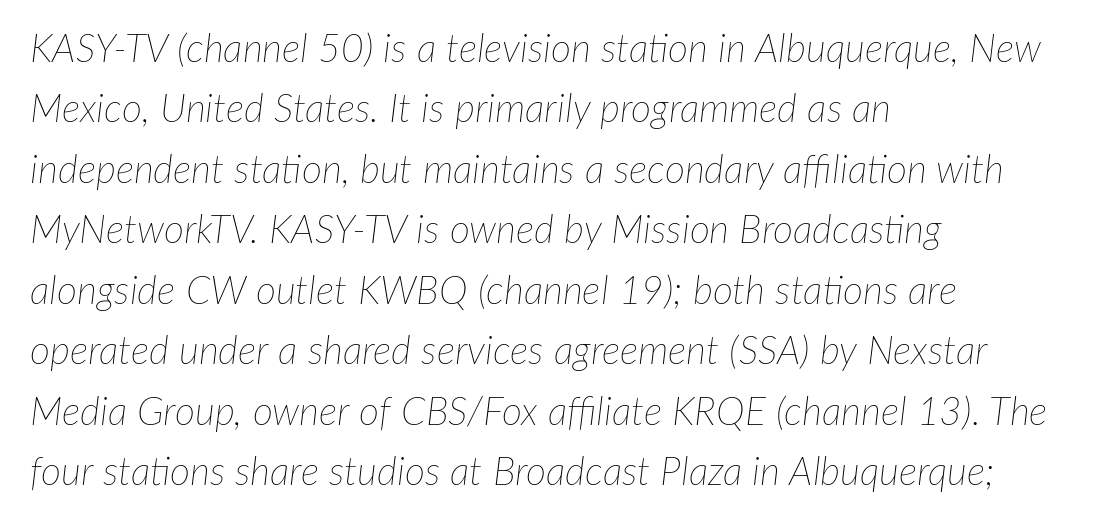
The rendering uses a moderate line-height, typical for paragraphs. The rendering anchors every line to the left-hand side. Compared with ordinary roman type, these characters are visibly tilted. You could not count columns in this text — the font is proportionally spaced. Characters follow at the spacing the type designer built in.
